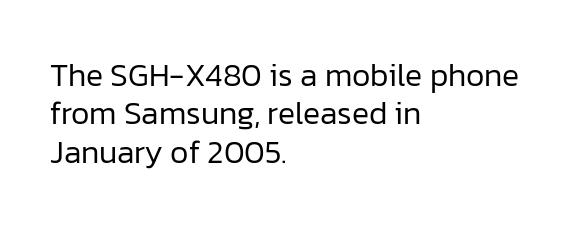
The image shows 32 px regular-weight sans-serif type, upright; set left-aligned, line spacing 1.2x, normal letter spacing, not underlined; low stroke contrast and a medium x-height.
